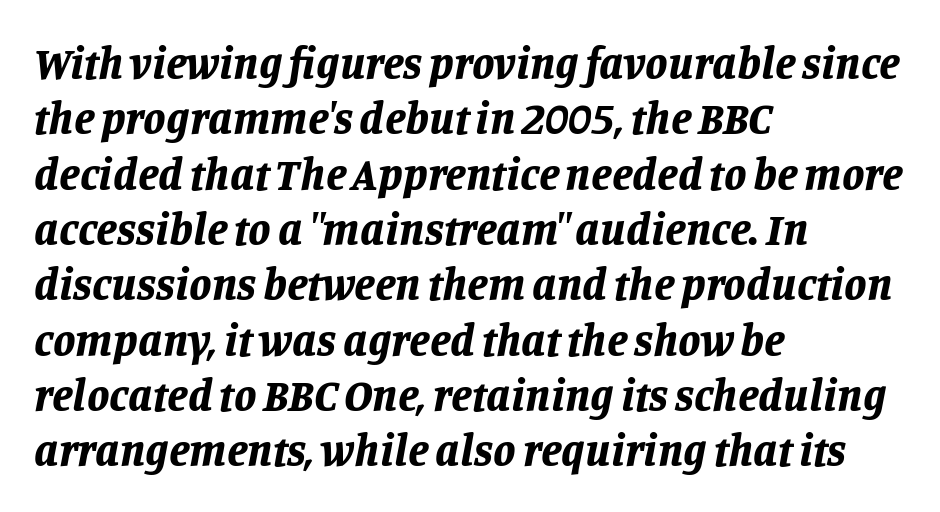
{"italic": "yes", "lean": "right", "slant_degrees": 11, "bold": "yes", "weight": "bold", "width": "normal", "stroke_contrast": "low", "x_height": "large", "monospaced": "no", "underline": "no", "align": "left", "line_spacing_ratio": 1.23, "letter_spacing": "normal", "letter_spacing_em": 0.0, "glyph_px": 45}
